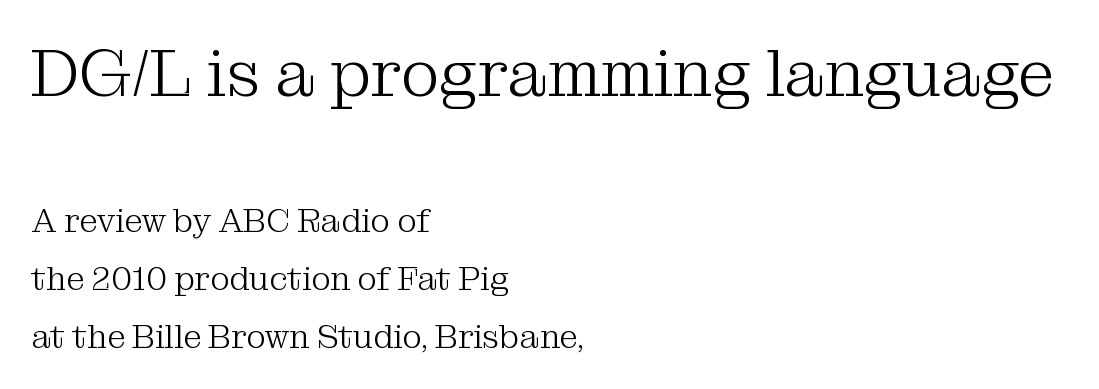
You can tell it's not italic because the verticals are truly vertical. The type is set solid horizontally, with unmodified tracking. Do the characters align in a grid? No, the font is proportional. No word sits above an underline.
